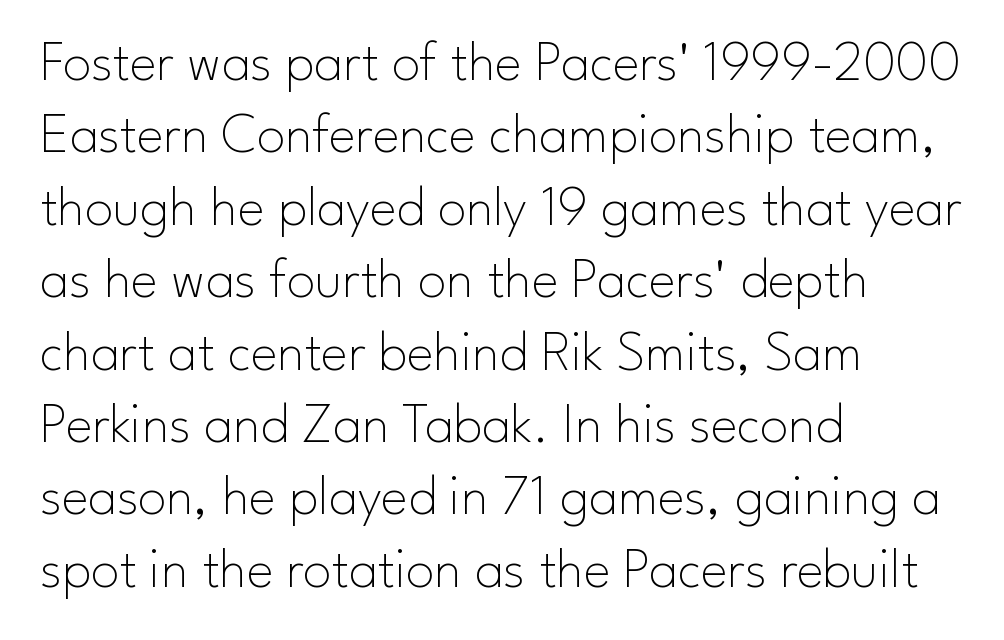
{"serif": "no", "italic": "no", "bold": "no", "weight": "thin", "width": "normal", "stroke_contrast": "low", "x_height": "small", "monospaced": "no", "underline": "no", "align": "left", "line_spacing": "normal", "line_spacing_ratio": 1.27, "letter_spacing": "normal", "letter_spacing_em": 0.0, "glyph_px": 57}
